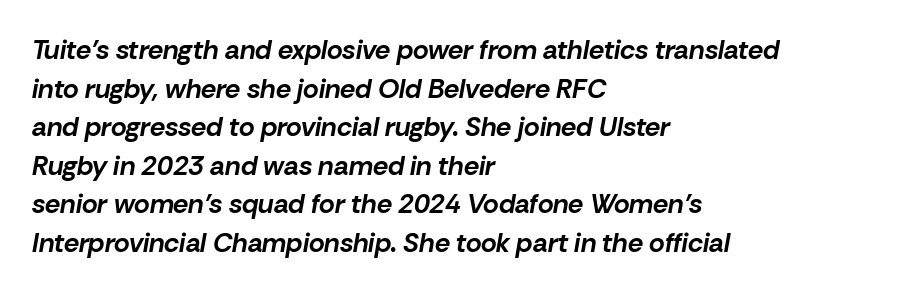
Q: Is the text bold? A: Yes.
Q: Is the text italic (slanted)? A: Yes, it leans right by about 10 degrees.
Q: Is the text underlined? A: No.
Q: How is the paragraph aligned? A: Left-aligned.
Q: Is the spacing between letters normal or unusually wide? A: Normal.
Q: Is the spacing between lines tight, normal or loose? A: Normal.
